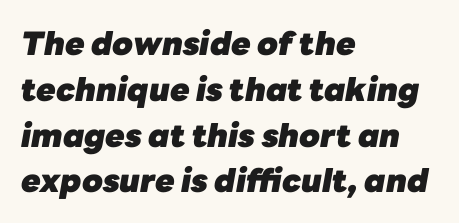
The image shows 32 px heavy type, italic (leaning right); set left-aligned, normal line spacing (1.43x), normal letter spacing, not underlined; low stroke contrast and a medium x-height.
